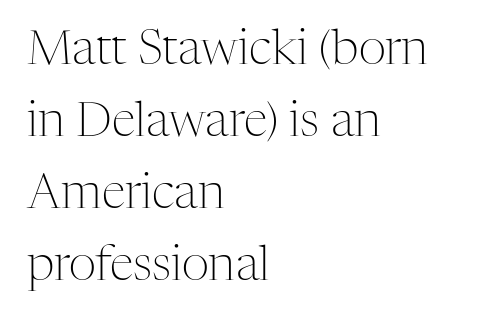
{"serif": "yes", "italic": "no", "bold": "no", "weight": "light", "width": "normal", "stroke_contrast": "medium", "x_height": "medium", "monospaced": "no", "underline": "no", "align": "left", "line_spacing": "normal", "line_spacing_ratio": 1.5, "letter_spacing": "normal", "letter_spacing_em": 0.0, "glyph_px": 48}
